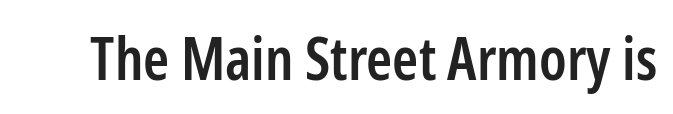
{"serif": "no", "italic": "no", "bold": "semi", "weight": "semibold", "width": "condensed", "stroke_contrast": "low", "x_height": "medium", "monospaced": "no", "underline": "no", "letter_spacing": "normal", "letter_spacing_em": 0.0, "glyph_px": 59}
